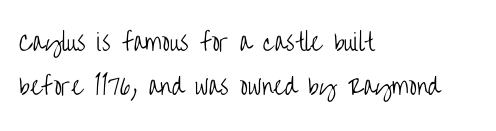
{"italic": "no", "bold": "no", "underline": "no", "align": "left", "line_spacing": "loose", "line_spacing_ratio": 1.93, "letter_spacing": "normal", "letter_spacing_em": 0.0, "glyph_px": 23}
